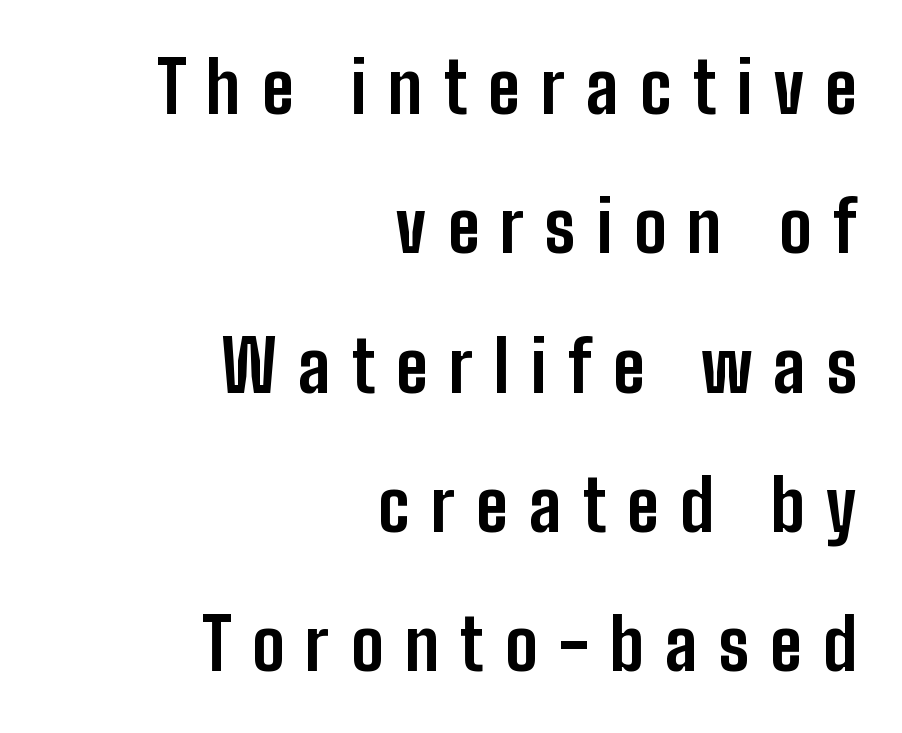
Compared with an ordinary text face, these strokes are far heavier — a full bold. Here the designer chose a conventional face with non-uniform glyph widths. Alignment: flush right. These lines have a slow, spaced-out rhythm from letter to letter. The string is rendered with underlining switched off.
